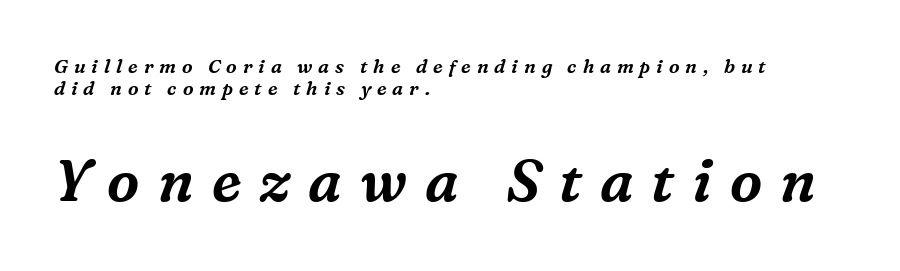
{"serif": "yes", "italic": "yes", "lean": "right", "slant_degrees": 16, "width": "normal", "stroke_contrast": "medium", "x_height": "medium", "monospaced": "no", "underline": "no", "align": "left", "line_spacing": "tight", "line_spacing_ratio": 1.15, "letter_spacing": "wide", "letter_spacing_em": 0.31, "larger_block": "second", "size_ratio": 3.05, "glyph_px": 58}
